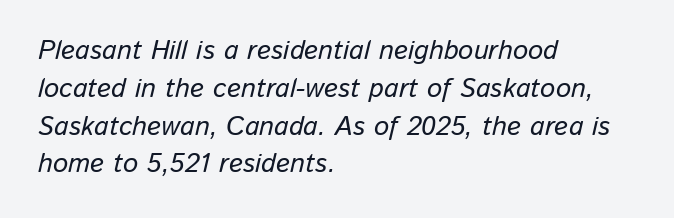
Q: Is the text italic (slanted)? A: Yes, it leans right by about 13 degrees.
Q: Is the text underlined? A: No.
Q: How is the paragraph aligned? A: Left-aligned.
Q: Is the spacing between letters normal or unusually wide? A: Normal.
Q: Is the spacing between lines tight, normal or loose? A: Normal.
